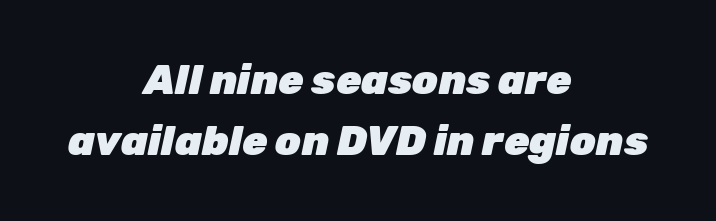
{"italic": "yes", "lean": "right", "slant_degrees": 12, "bold": "yes", "weight": "heavy", "width": "normal", "stroke_contrast": "low", "x_height": "medium", "monospaced": "no", "underline": "no", "align": "center", "line_spacing": "normal", "line_spacing_ratio": 1.48, "letter_spacing": "normal", "letter_spacing_em": 0.0, "glyph_px": 41}
